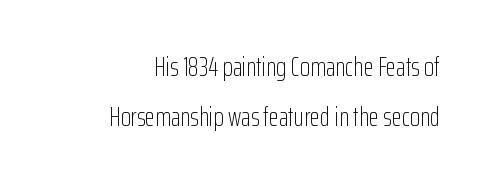
Q: Is the text bold? A: No.
Q: Is the text italic (slanted)? A: No, it is upright.
Q: Is the text underlined? A: No.
Q: How is the paragraph aligned? A: Right-aligned.
Q: Is the spacing between letters normal or unusually wide? A: Normal.
Q: Is the spacing between lines tight, normal or loose? A: Loose.
